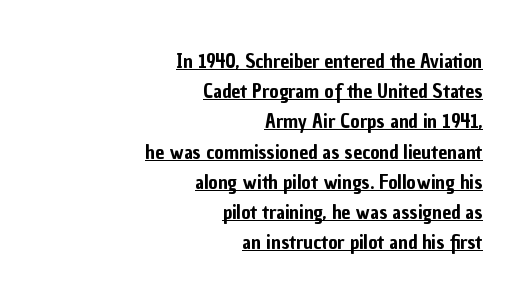
The image shows 20 px text type, upright; set right-aligned, normal line spacing (1.51x), normal letter spacing, underlined.
